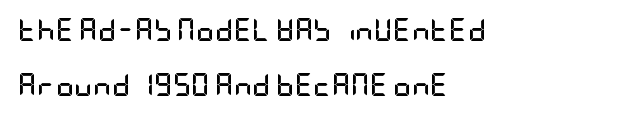
The image shows 23 px bold type, upright; set left-aligned, loose line spacing (2.37x), normal letter spacing, not underlined.
